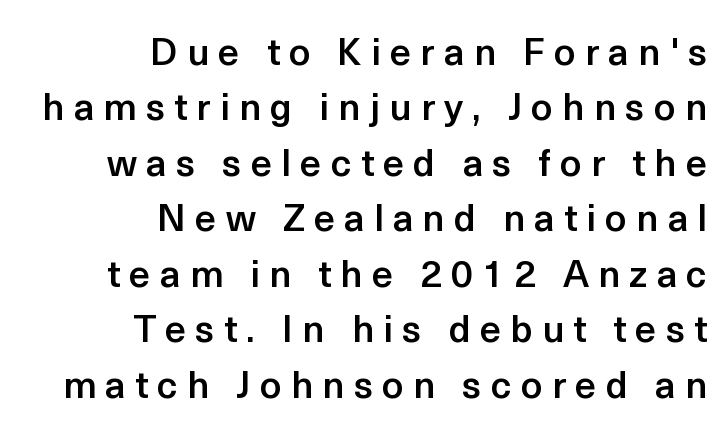
Q: Is the text bold? A: Semi-bold.
Q: Is the text italic (slanted)? A: No, it is upright.
Q: Is the typeface a serif or a sans-serif typeface? A: Sans-serif.
Q: Is the text underlined? A: No.
Q: How is the paragraph aligned? A: Right-aligned.
Q: Is the spacing between letters normal or unusually wide? A: Unusually wide.
Q: Is the spacing between lines tight, normal or loose? A: Normal.
Q: Width (condensed, normal, or wide)? A: Normal.
Q: x-height? A: Medium.
Q: Monospaced? A: No.
